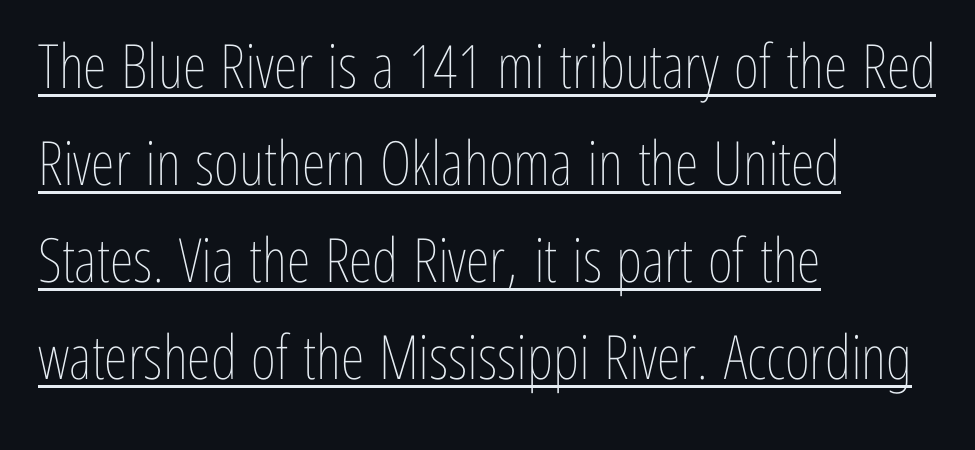
The image shows 61 px thin, condensed type, upright; set left-aligned, normal line spacing (1.59x), normal letter spacing, underlined; low stroke contrast and a medium x-height.
